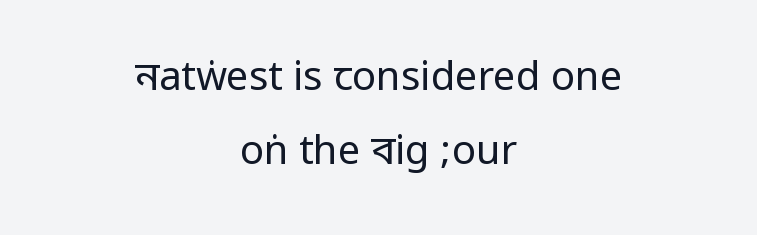
Q: Is the text bold? A: No.
Q: Is the text italic (slanted)? A: No, it is upright.
Q: Is the typeface a serif or a sans-serif typeface? A: Sans-serif.
Q: Is the text underlined? A: No.
Q: How is the paragraph aligned? A: Centered.
Q: Is the spacing between letters normal or unusually wide? A: Normal.
Q: Width (condensed, normal, or wide)? A: Condensed.
Q: Stroke contrast? A: Low.
